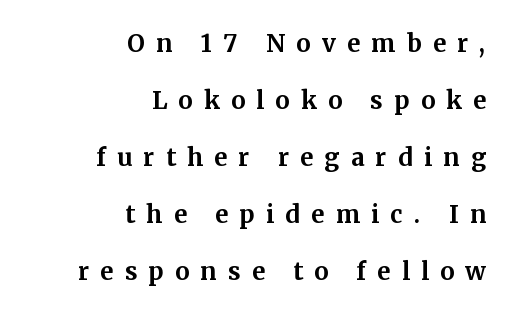
Q: Is the text bold? A: Yes.
Q: Is the text italic (slanted)? A: No, it is upright.
Q: Is the text underlined? A: No.
Q: How is the paragraph aligned? A: Right-aligned.
Q: Is the spacing between letters normal or unusually wide? A: Unusually wide.
Q: Is the spacing between lines tight, normal or loose? A: Loose.
